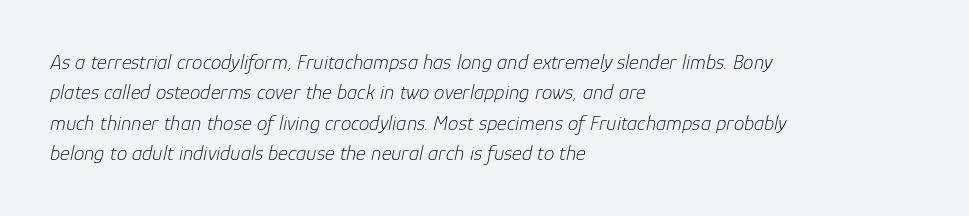
The image shows 21 px text type, italic (leaning right); set left-aligned, normal line spacing (1.45x), normal letter spacing, not underlined.
